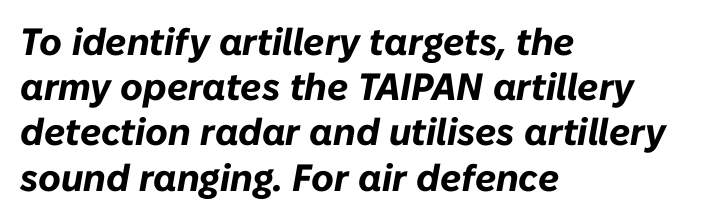
{"italic": "yes", "lean": "right", "slant_degrees": 10, "bold": "yes", "weight": "bold", "width": "normal", "stroke_contrast": "low", "x_height": "medium", "monospaced": "no", "underline": "no", "align": "left", "line_spacing_ratio": 1.19, "letter_spacing": "normal", "letter_spacing_em": 0.0, "glyph_px": 38}
